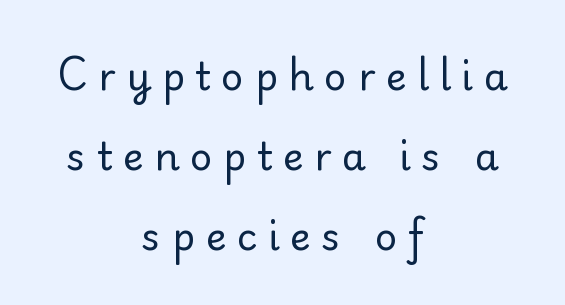
The passage shown is typed in a proportional face where columns would drift. The zone under the glyphs is completely vacant. The type family on display is of the serif kind. Unlike italic type, these characters show no tilt at all. Nothing heavy about these letters — not bold at all.
